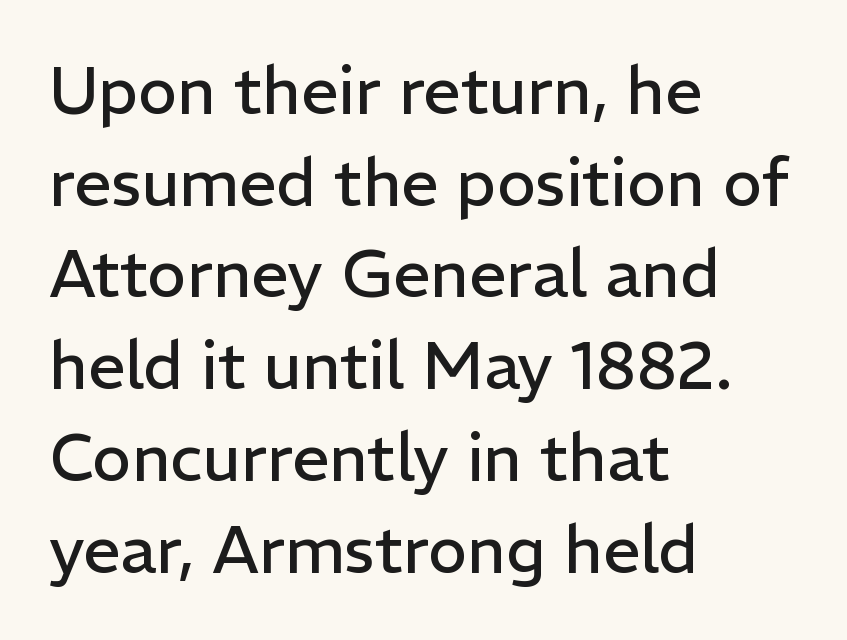
{"serif": "no", "italic": "no", "bold": "no", "weight": "regular", "width": "normal", "stroke_contrast": "low", "x_height": "medium", "monospaced": "no", "underline": "no", "align": "left", "line_spacing": "normal", "line_spacing_ratio": 1.39, "letter_spacing": "normal", "letter_spacing_em": 0.0, "glyph_px": 66}
